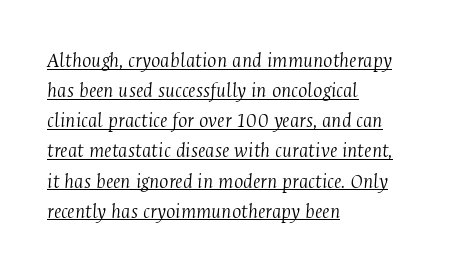
Q: Is the text bold? A: No.
Q: Is the text italic (slanted)? A: Yes, it leans right by about 4 degrees.
Q: Is the text underlined? A: Yes.
Q: How is the paragraph aligned? A: Left-aligned.
Q: Is the spacing between letters normal or unusually wide? A: Normal.
Q: Is the spacing between lines tight, normal or loose? A: Normal.
